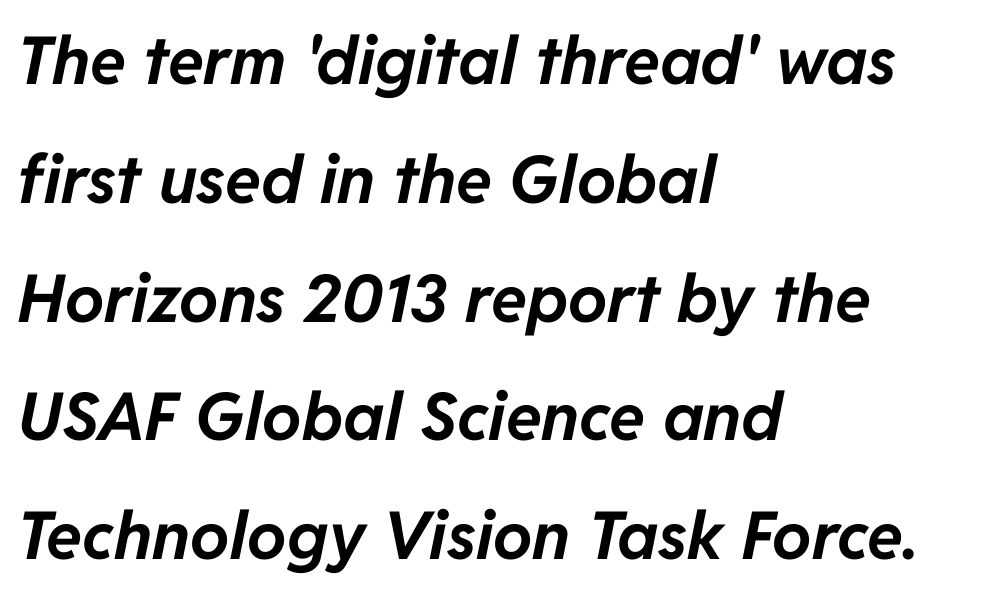
Q: Is the text bold? A: Yes.
Q: Is the text italic (slanted)? A: Yes, it leans right by about 11 degrees.
Q: Is the text underlined? A: No.
Q: How is the paragraph aligned? A: Left-aligned.
Q: Is the spacing between letters normal or unusually wide? A: Normal.
Q: Width (condensed, normal, or wide)? A: Normal.
Q: Stroke contrast? A: Low.
Q: x-height? A: Medium.
Q: Monospaced? A: No.
